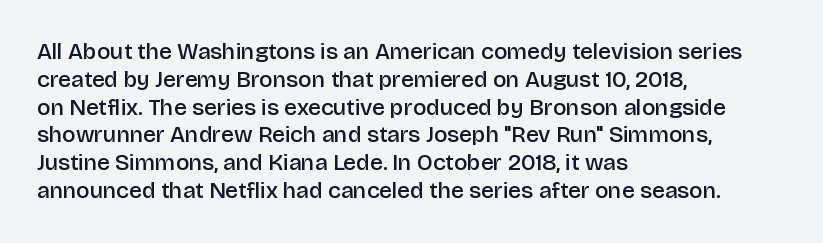
The letters stand straight up with perfectly vertical stems. Standard letterfit; no display-style spreading of the glyphs. Leftover space on each line is placed entirely after the last word. Look at the stroke-to-counter ratio: somewhat heavy, a semibold. Beneath every word, the page is bare.
